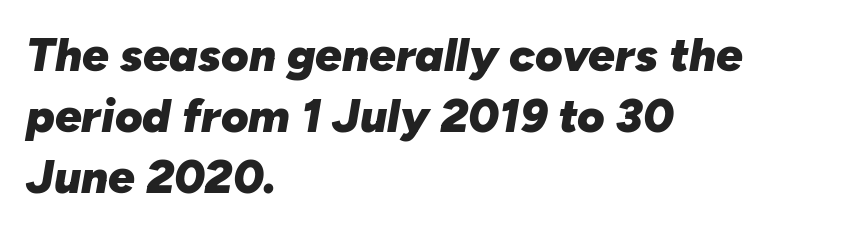
{"italic": "yes", "lean": "right", "slant_degrees": 10, "bold": "yes", "weight": "heavy", "width": "normal", "stroke_contrast": "low", "x_height": "medium", "monospaced": "no", "underline": "no", "align": "left", "line_spacing": "normal", "line_spacing_ratio": 1.3, "letter_spacing": "normal", "letter_spacing_em": 0.0, "glyph_px": 47}
